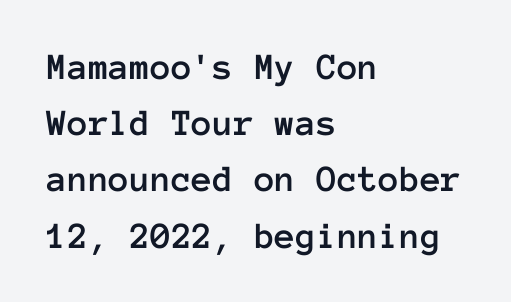
The image shows 38 px text type, upright, monospaced; set left-aligned, normal line spacing (1.48x), normal letter spacing, not underlined; low stroke contrast and a medium x-height.
